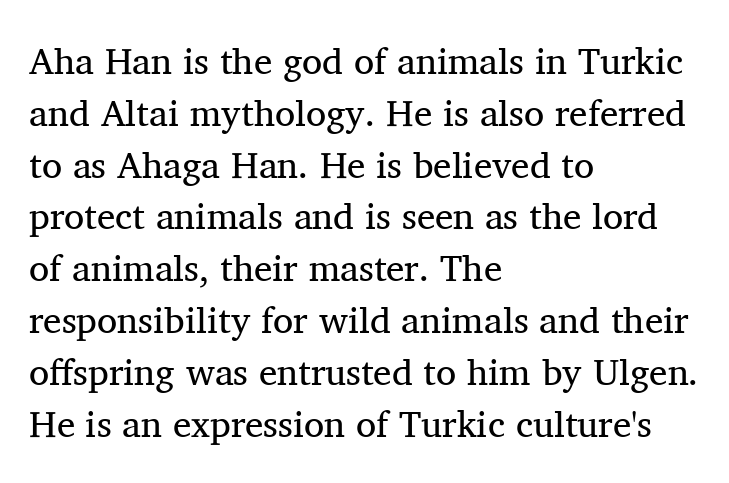
One-word summary of the alignment: left. Evenly set lines give the paragraph a standard silhouette. The characters are drawn with everyday or finer stroke widths. The axis of the letterforms is exactly vertical. Looks like regular typesetting: each glyph gets only the width it needs. Lines of text with bare space underneath.
